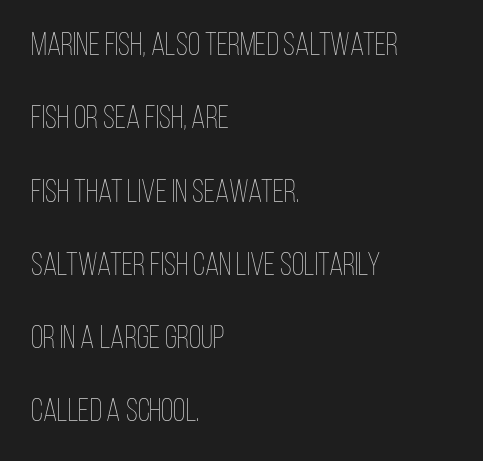
The image shows 32 px thin, condensed type, upright; set left-aligned, loose line spacing (2.29x), normal letter spacing, not underlined; low stroke contrast and a large x-height.
